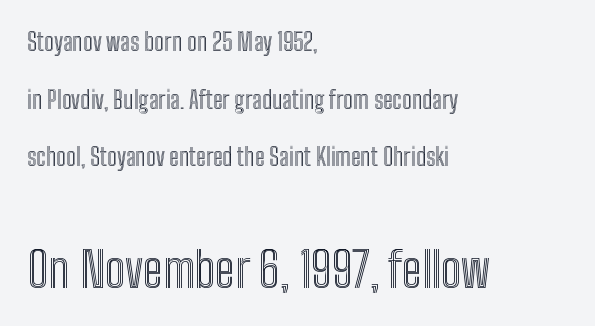
Q: Is the text italic (slanted)? A: No, it is upright.
Q: Is the text underlined? A: No.
Q: How is the paragraph aligned? A: Left-aligned.
Q: Is the spacing between letters normal or unusually wide? A: Normal.
Q: Is the spacing between lines tight, normal or loose? A: Loose.
Q: Which block of text is set in a larger size, the first (top) or the second (bottom)? A: The second (bottom) one.
Q: Width (condensed, normal, or wide)? A: Condensed.
Q: x-height? A: Medium.
Q: Monospaced? A: No.
